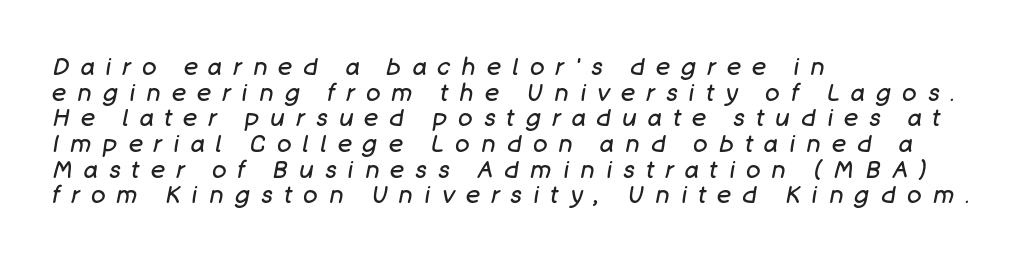
The image shows 24 px text type, italic (leaning right); set left-aligned, tight line spacing (1.07x), unusually wide letter spacing (+0.47 em), not underlined.
